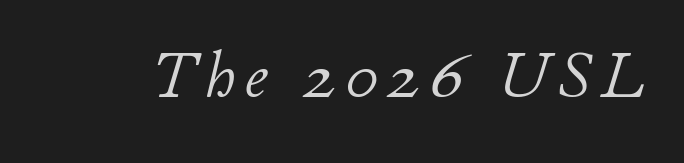
{"italic": "yes", "lean": "right", "slant_degrees": 11, "bold": "no", "weight": "light", "width": "normal", "stroke_contrast": "low", "x_height": "small", "monospaced": "no", "underline": "no", "glyph_px": 65}
